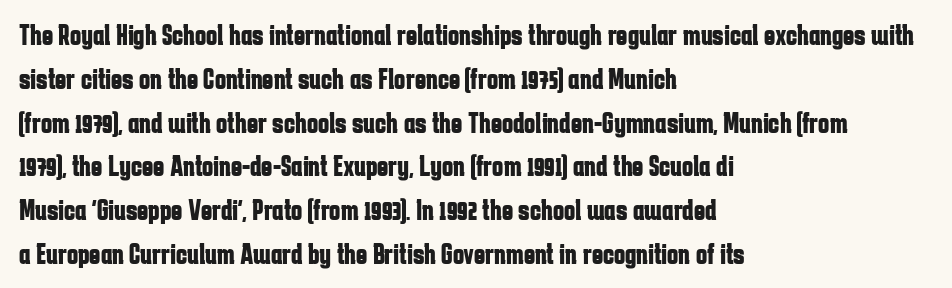
Q: Is the text bold? A: Yes.
Q: Is the text italic (slanted)? A: No, it is upright.
Q: Is the typeface a serif or a sans-serif typeface? A: Sans-serif.
Q: Is the text underlined? A: No.
Q: How is the paragraph aligned? A: Left-aligned.
Q: Is the spacing between letters normal or unusually wide? A: Normal.
Q: Is the spacing between lines tight, normal or loose? A: Normal.
Q: Width (condensed, normal, or wide)? A: Condensed.
Q: Stroke contrast? A: Low.
Q: x-height? A: Medium.
Q: Monospaced? A: No.
